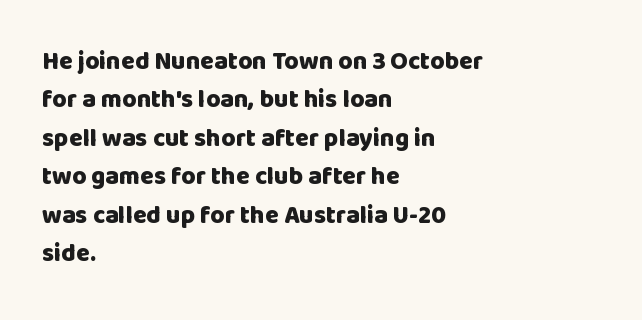
{"italic": "no", "bold": "yes", "underline": "no", "align": "left", "line_spacing": "normal", "line_spacing_ratio": 1.54, "letter_spacing": "normal", "letter_spacing_em": 0.0, "glyph_px": 25}
